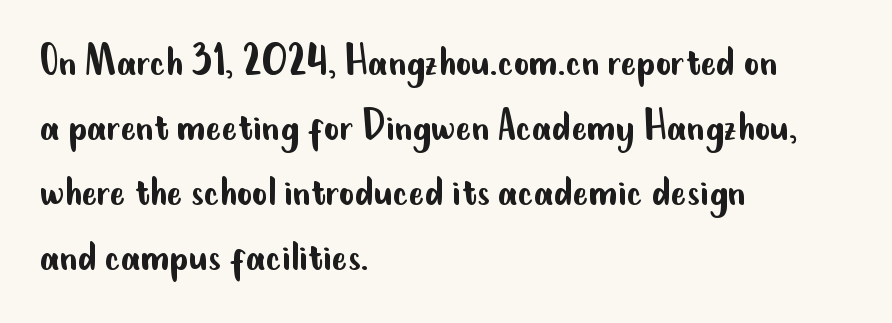
Clear beneath every line of the passage. Short and long lines alike share a common starting point at left. This sample uses an upright cut, with every glyph sitting square on the baseline. Note: no serifs on the glyphs.
